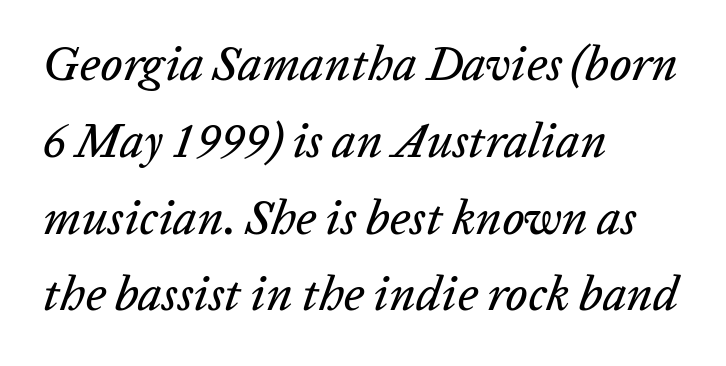
The face used here is proportionally spaced, like ordinary book or web type. Does the lettering tilt? It does — this is italic. These lines sit exactly where default settings would place them. Words appear dense and cohesive because spacing is normal.
